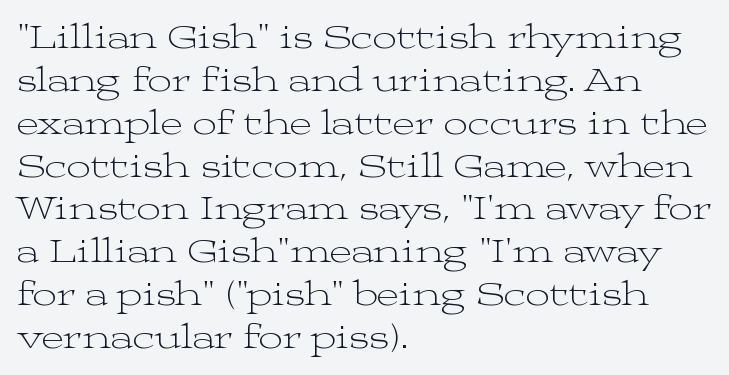
The typesetting does not lean heavy: it is not bold. Baseline-to-baseline distance is the conventional proportion of letter height. Students, note that the glyphs here touch the page at normal intervals. These lines are composed in type with serifs. Honestly, there is no underline to notice here at all. This sample has the flowing, uneven cadence of proportional lettering.
